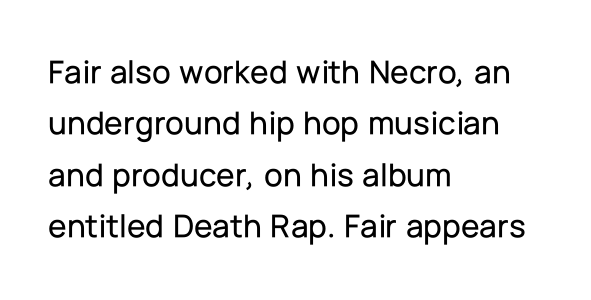
Posture: vertical. This sample keeps an unexceptional amount of space between lines. Grotesque or geometric, the face here clearly has no serifs. Looks like regular typesetting: each glyph gets only the width it needs.
